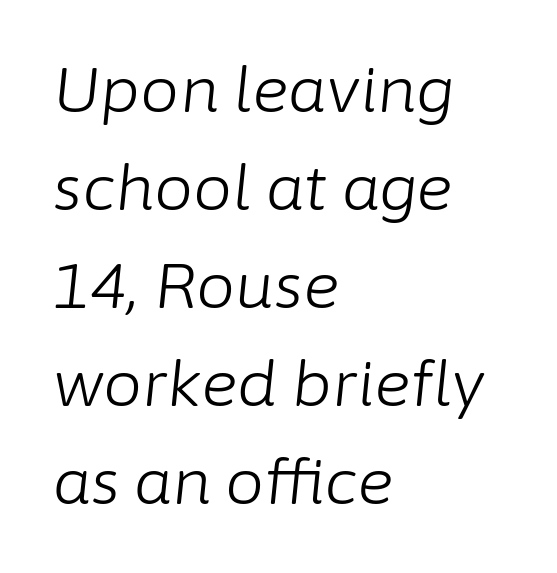
{"italic": "yes", "lean": "right", "slant_degrees": 6, "bold": "no", "weight": "light", "width": "normal", "stroke_contrast": "low", "x_height": "medium", "monospaced": "no", "underline": "no", "align": "left", "line_spacing": "normal", "line_spacing_ratio": 1.58, "letter_spacing": "normal", "letter_spacing_em": 0.0, "glyph_px": 62}
